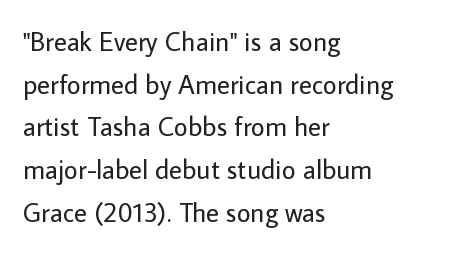
{"italic": "no", "bold": "no", "underline": "no", "align": "left", "line_spacing": "normal", "line_spacing_ratio": 1.58, "letter_spacing": "normal", "letter_spacing_em": 0.0, "glyph_px": 27}
